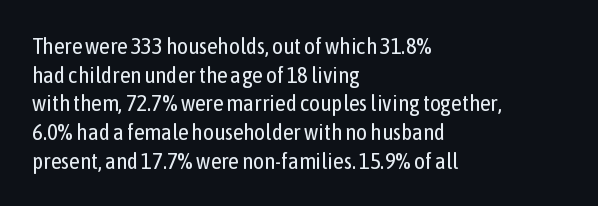
{"italic": "no", "bold": "no", "underline": "no", "align": "left", "line_spacing": "normal", "line_spacing_ratio": 1.25, "letter_spacing": "normal", "letter_spacing_em": 0.0, "glyph_px": 23}
